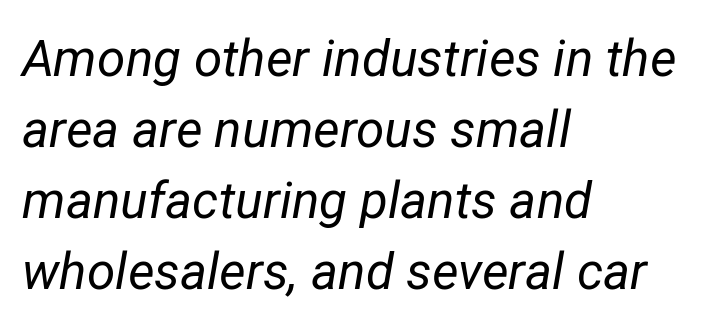
The image shows 51 px regular-weight type, italic (leaning right); set left-aligned, normal line spacing (1.39x), normal letter spacing, not underlined; low stroke contrast and a medium x-height.
